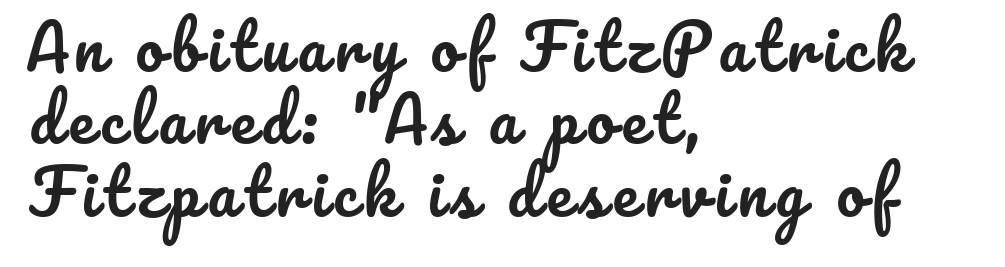
Spacing verdict: proportional, widths tailored to each character. These lines stack with their left ends in a neat column. The vertical gap from one line to the next is small.
